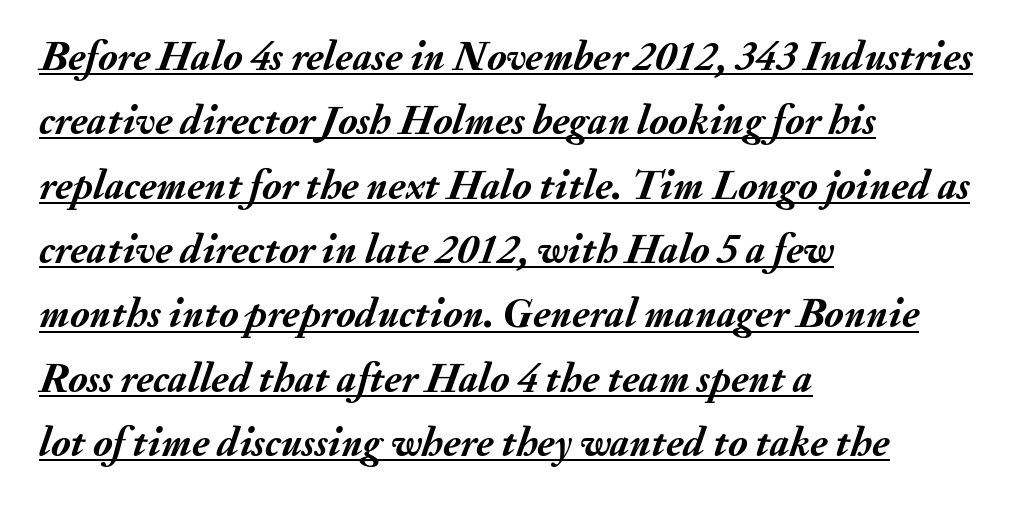
{"italic": "yes", "lean": "right", "slant_degrees": 20, "bold": "yes", "weight": "semibold", "width": "normal", "stroke_contrast": "medium", "x_height": "small", "monospaced": "no", "underline": "yes", "align": "left", "line_spacing": "normal", "line_spacing_ratio": 1.57, "letter_spacing": "normal", "letter_spacing_em": 0.0, "glyph_px": 41}
